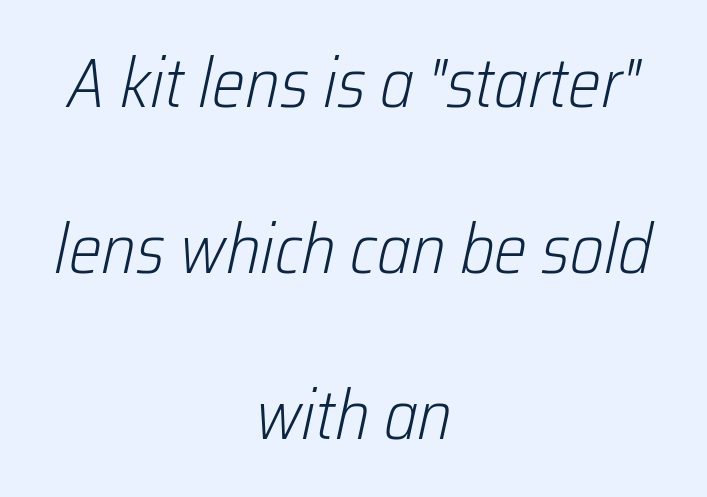
The typography opts for an oblique posture over an upright one. You could not count columns in this text — the font is proportionally spaced. The zone under the glyphs is completely vacant. This sample trades compactness for vertical openness between lines. Caption: face not bold, strokes unweighted. Where is the straight margin? There isn't one; the lines are centered.
